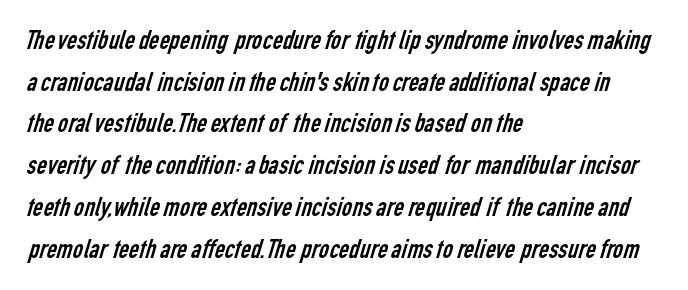
Q: Is the text bold? A: No.
Q: Is the typeface a serif or a sans-serif typeface? A: Sans-serif.
Q: Is the text underlined? A: No.
Q: How is the paragraph aligned? A: Left-aligned.
Q: Is the spacing between letters normal or unusually wide? A: Normal.
Q: Is the spacing between lines tight, normal or loose? A: Normal.
Q: Width (condensed, normal, or wide)? A: Condensed.
Q: Stroke contrast? A: Low.
Q: x-height? A: Medium.
Q: Monospaced? A: No.
